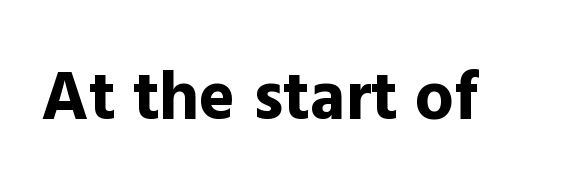
You could call the tracking neutral — neither tight nor loose. This sample has the flowing, uneven cadence of proportional lettering. Is there any slant? The stems are plumb. Any mark beneath the type? The region is blank. These words are printed bold, with thick strokes throughout. Serif or sans? Sans — the stroke terminals are bare.
